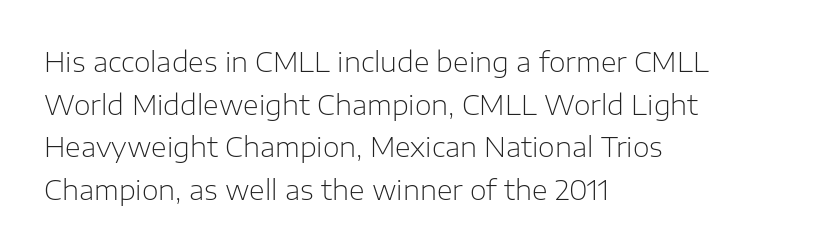
The ragged edge is on the right, which tells us the setting is flush left. Vertical strokes here are truly vertical. Heaviness? Minimal to ordinary, like unemphasized prose. Lines of text with bare space underneath.
